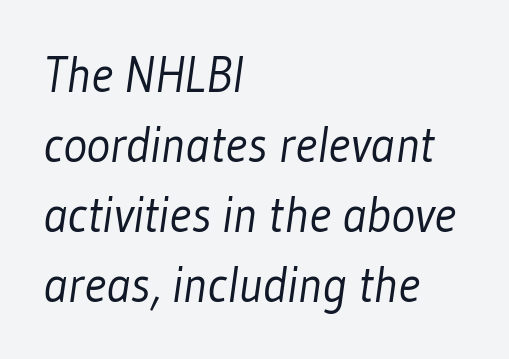
The image shows 50 px light, condensed sans-serif type; set left-aligned, normal line spacing (1.4x), normal letter spacing, not underlined; low stroke contrast and a medium x-height.
